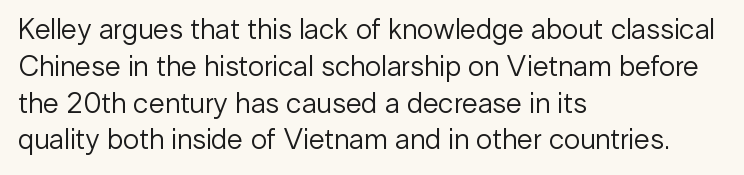
{"serif": "no", "italic": "no", "bold": "no", "weight": "regular", "width": "normal", "stroke_contrast": "low", "x_height": "medium", "monospaced": "no", "underline": "no", "align": "left", "line_spacing": "normal", "line_spacing_ratio": 1.27, "letter_spacing": "normal", "letter_spacing_em": 0.0, "glyph_px": 29}
